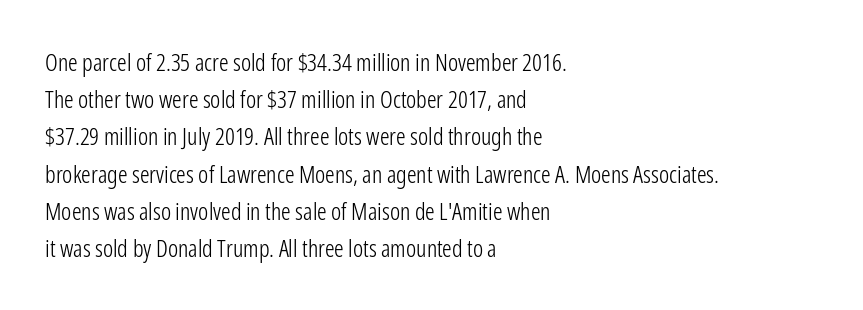
The image shows 24 px text type, upright; set left-aligned, normal line spacing (1.55x), normal letter spacing, not underlined.
